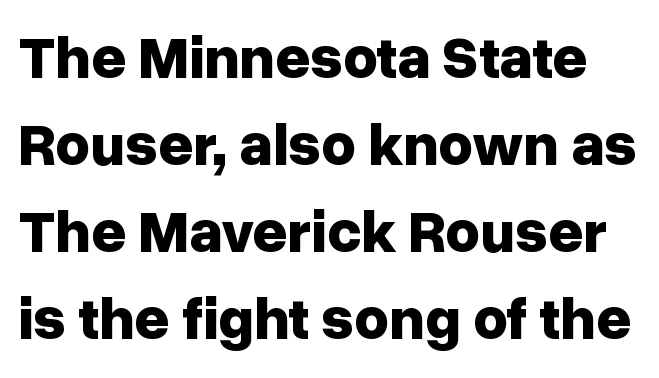
{"serif": "no", "italic": "no", "bold": "yes", "weight": "bold", "width": "normal", "stroke_contrast": "low", "x_height": "medium", "monospaced": "no", "underline": "no", "line_spacing": "normal", "line_spacing_ratio": 1.45, "letter_spacing": "normal", "letter_spacing_em": 0.0, "glyph_px": 60}
